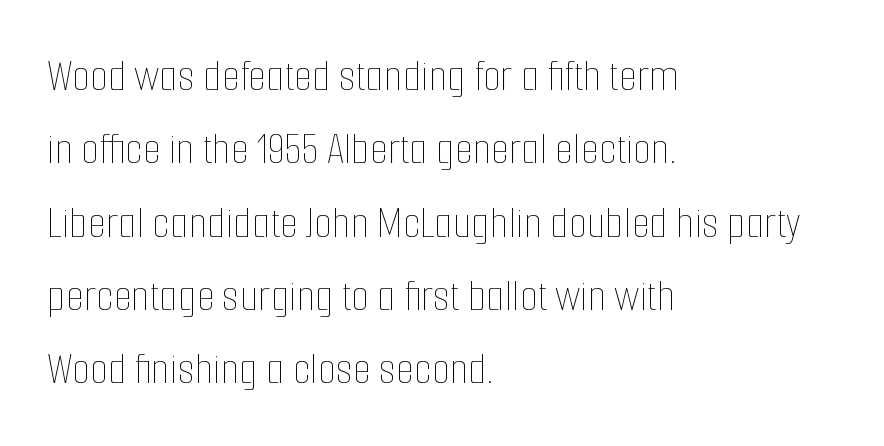
{"italic": "no", "bold": "no", "weight": "thin", "width": "condensed", "stroke_contrast": "low", "x_height": "medium", "monospaced": "no", "underline": "no", "align": "left", "line_spacing": "normal", "line_spacing_ratio": 1.56, "letter_spacing": "normal", "letter_spacing_em": 0.0, "glyph_px": 47}
